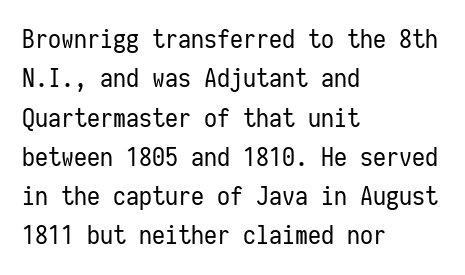
{"italic": "no", "bold": "no", "underline": "no", "align": "left", "line_spacing": "normal", "line_spacing_ratio": 1.51, "letter_spacing": "normal", "letter_spacing_em": 0.0, "glyph_px": 26}
